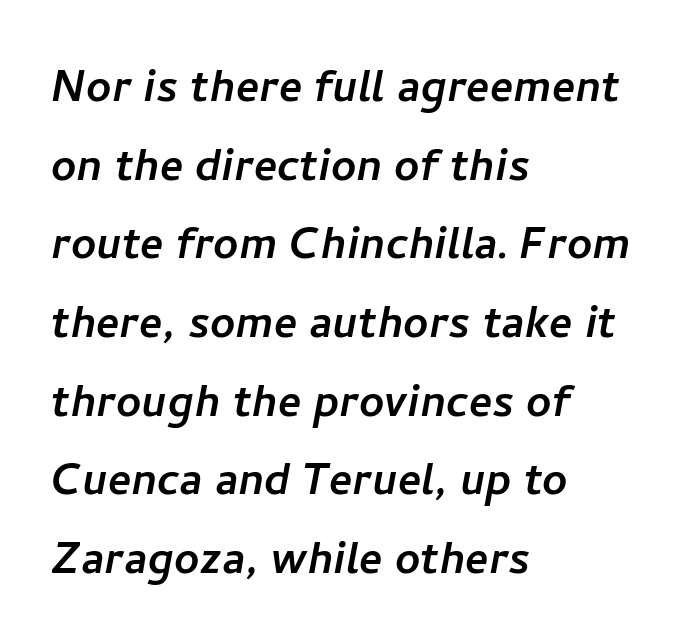
The image shows 55 px sans-serif type; set left-aligned, normal line spacing (1.43x), normal letter spacing, not underlined; low stroke contrast and a medium x-height.
